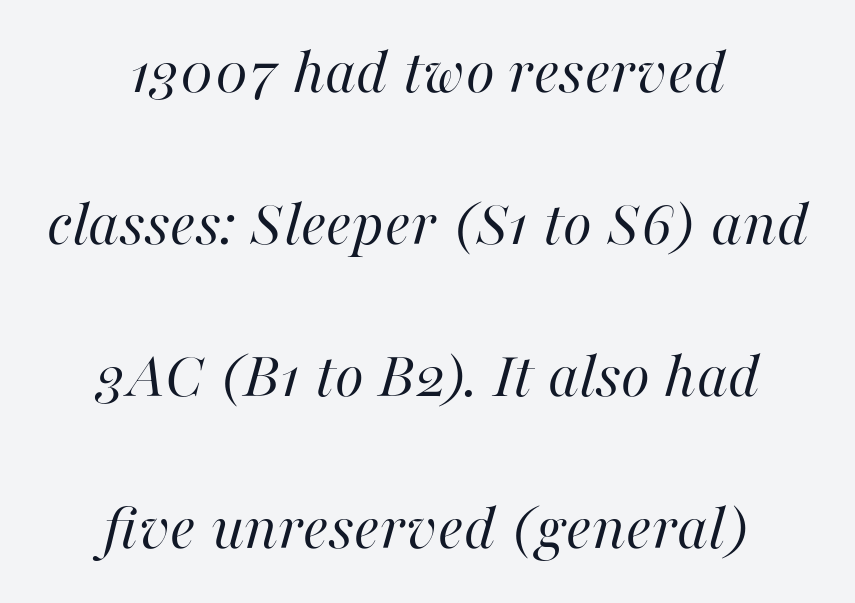
The passage is arranged like a title page — every line centered. The face used here has a pronounced slope to its letters. Just letters on the line, the space beneath them empty. The weight tops out at a normal text grade. Do the characters align in a grid? No, the font is proportional.
